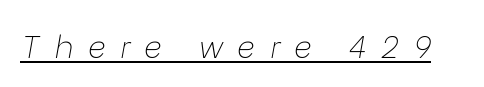
Q: Is the text bold? A: No.
Q: Is the text italic (slanted)? A: Yes, it leans right by about 9 degrees.
Q: Is the text underlined? A: Yes.
Q: Is the spacing between letters normal or unusually wide? A: Unusually wide.
Q: Width (condensed, normal, or wide)? A: Normal.
Q: Stroke contrast? A: Low.
Q: x-height? A: Medium.
Q: Monospaced? A: No.
